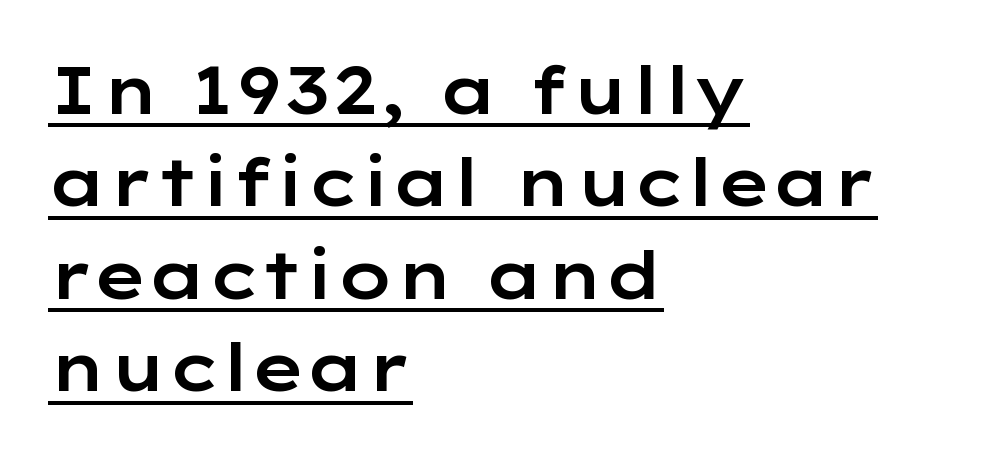
The image shows 66 px wide sans-serif type, upright; set left-aligned, normal line spacing (1.4x), normal letter spacing, underlined; low stroke contrast and a medium x-height.
